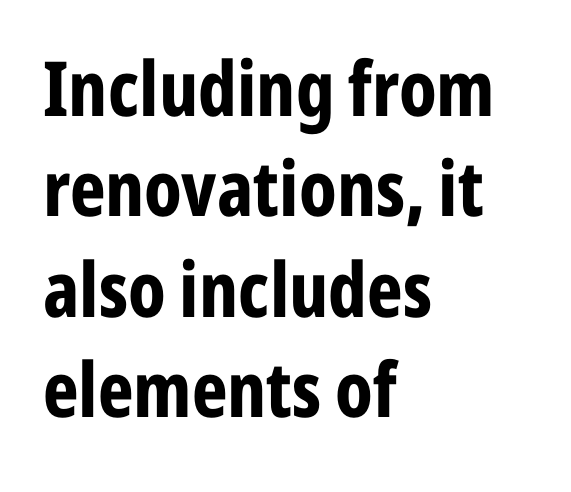
{"serif": "no", "italic": "no", "bold": "yes", "weight": "bold", "width": "condensed", "stroke_contrast": "low", "x_height": "medium", "monospaced": "no", "underline": "no", "align": "left", "line_spacing": "normal", "line_spacing_ratio": 1.32, "letter_spacing": "normal", "letter_spacing_em": 0.0, "glyph_px": 76}
